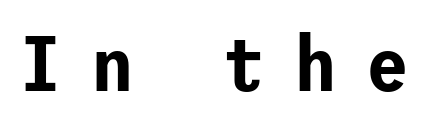
Descenders hang freely into open space. Spacing between characters has been opened up far beyond the box default. No feet cap the strokes, marking this as sans-serif type. Designer's note — italics off, roman on.
